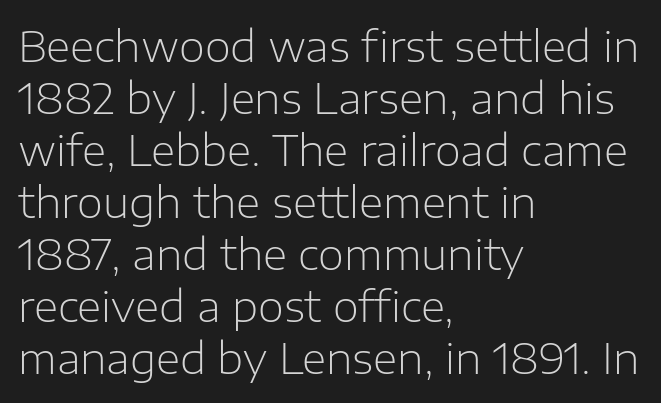
{"serif": "no", "italic": "no", "bold": "no", "weight": "light", "width": "normal", "stroke_contrast": "low", "x_height": "medium", "monospaced": "no", "underline": "no", "align": "left", "line_spacing_ratio": 1.24, "letter_spacing": "normal", "letter_spacing_em": 0.0, "glyph_px": 42}
